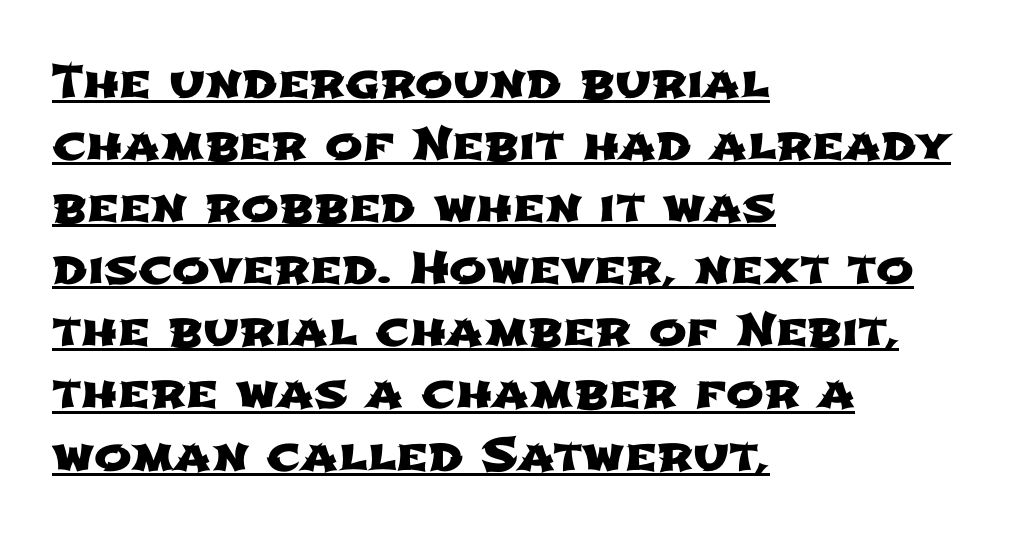
The image shows 45 px wide sans-serif type; set left-aligned, normal line spacing (1.38x), normal letter spacing, underlined; low stroke contrast and a medium x-height.
